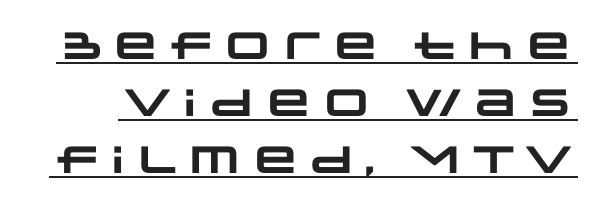
Q: Is the text bold? A: Yes.
Q: Is the typeface a serif or a sans-serif typeface? A: Sans-serif.
Q: Is the text underlined? A: Yes.
Q: Is the spacing between letters normal or unusually wide? A: Normal.
Q: Is the spacing between lines tight, normal or loose? A: Normal.
Q: Width (condensed, normal, or wide)? A: Wide.
Q: Stroke contrast? A: Low.
Q: x-height? A: Large.
Q: Monospaced? A: No.
